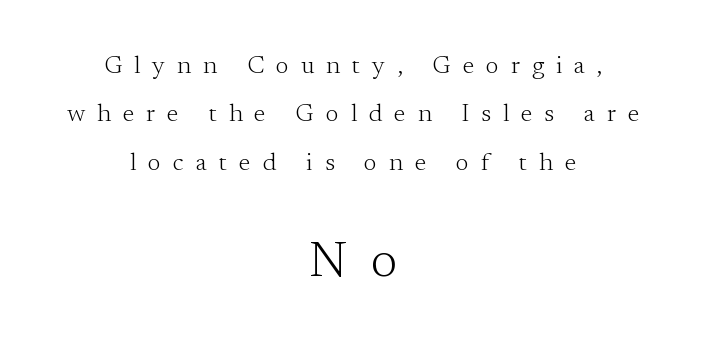
Q: Is the text bold? A: No.
Q: Is the text italic (slanted)? A: No, it is upright.
Q: Is the typeface a serif or a sans-serif typeface? A: Serif.
Q: Is the text underlined? A: No.
Q: How is the paragraph aligned? A: Centered.
Q: Is the spacing between letters normal or unusually wide? A: Unusually wide.
Q: Is the spacing between lines tight, normal or loose? A: Loose.
Q: Which block of text is set in a larger size, the first (top) or the second (bottom)? A: The second (bottom) one.
Q: Width (condensed, normal, or wide)? A: Normal.
Q: Stroke contrast? A: Medium.
Q: x-height? A: Small.
Q: Monospaced? A: No.
